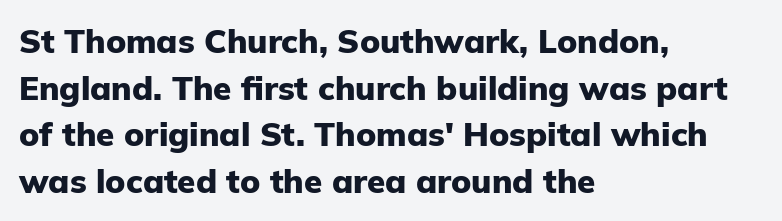
Glance below the letters and you will spot only blank space. Typeset ragged right — the left edge is the straight one. Here the glyphs are tracked normally, forming tight word shapes. The glyphs in this specimen are sans serif. Strong, thick strokes mark this as bold type.
